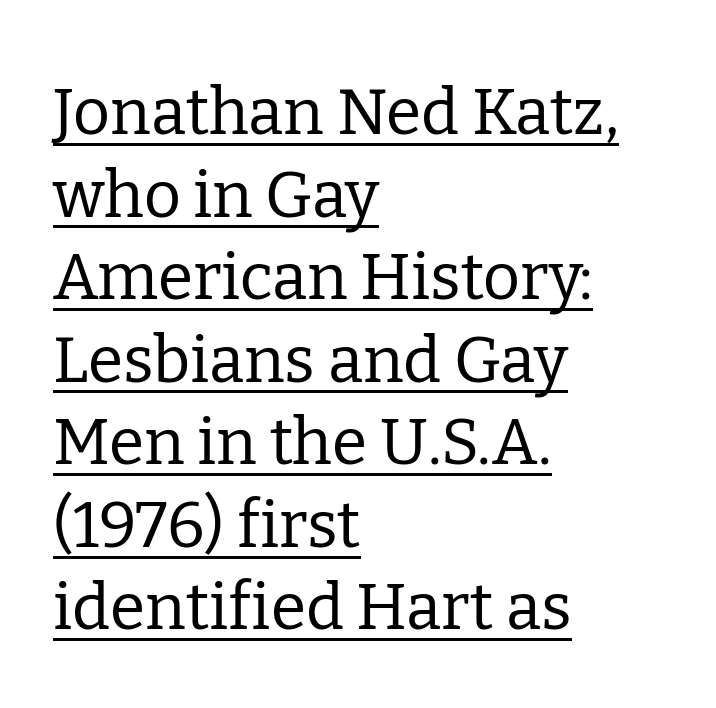
{"serif": "yes", "italic": "no", "bold": "no", "weight": "regular", "width": "normal", "stroke_contrast": "low", "x_height": "medium", "monospaced": "no", "underline": "yes", "align": "left", "line_spacing": "normal", "line_spacing_ratio": 1.29, "letter_spacing": "normal", "letter_spacing_em": 0.0, "glyph_px": 64}
